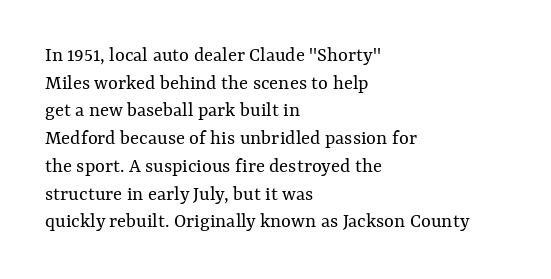
The image shows 21 px text type, upright; set left-aligned, normal line spacing (1.32x), normal letter spacing, not underlined.
